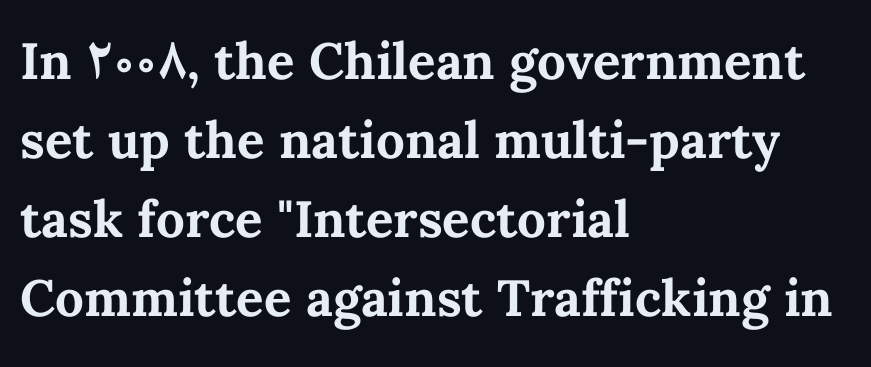
The image shows 51 px bold type, upright; set left-aligned, normal line spacing (1.55x), normal letter spacing, not underlined; medium stroke contrast and a medium x-height.
